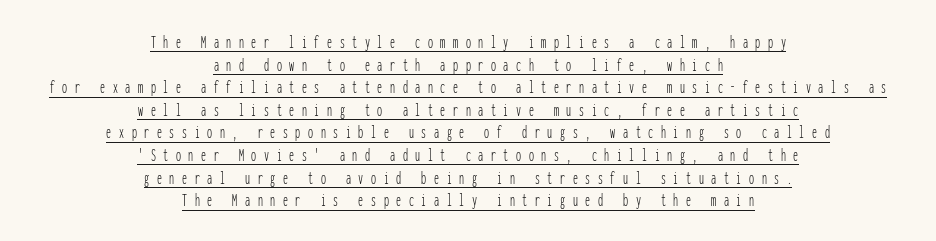
{"italic": "no", "bold": "no", "underline": "yes", "align": "center", "line_spacing": "tight", "line_spacing_ratio": 1.13, "letter_spacing": "wide", "letter_spacing_em": 0.38, "glyph_px": 20}
